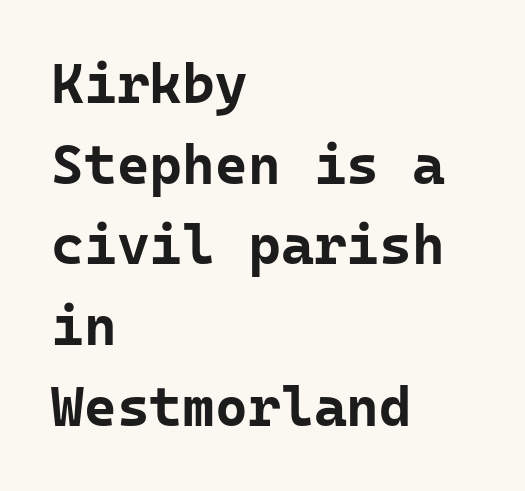
Notice how the passage keeps a crisp vertical edge on the left only. Has an underline been added? It has not. Observe the ordinary spacing: letters are neighbours, not strangers. A typesetter would call this monospace, since all characters share one set width. Notice how the stems are strictly vertical — no italics here. Students, this is bold: see how much ink each stroke carries.
